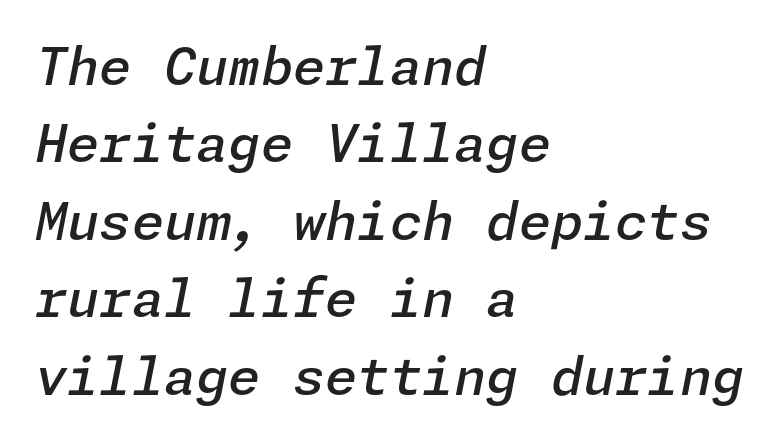
Q: Is the text bold? A: Semi-bold.
Q: Is the text italic (slanted)? A: Yes, it leans right by about 11 degrees.
Q: Is the text underlined? A: No.
Q: How is the paragraph aligned? A: Left-aligned.
Q: Is the spacing between letters normal or unusually wide? A: Normal.
Q: Is the spacing between lines tight, normal or loose? A: Normal.
Q: Width (condensed, normal, or wide)? A: Normal.
Q: Stroke contrast? A: Low.
Q: x-height? A: Medium.
